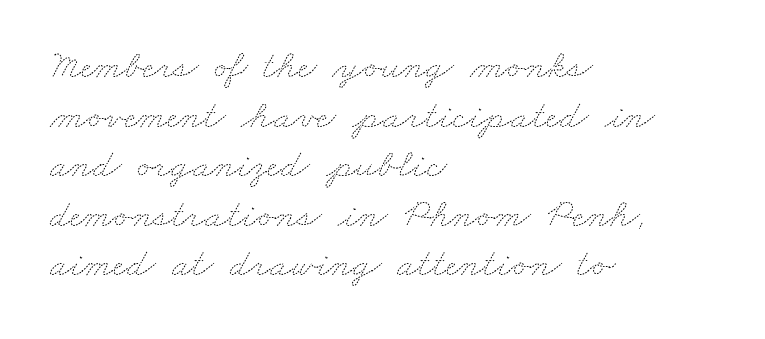
The image shows 40 px thin, wide type; set left-aligned, line spacing 1.24x, normal letter spacing, not underlined; medium stroke contrast and a small x-height.
